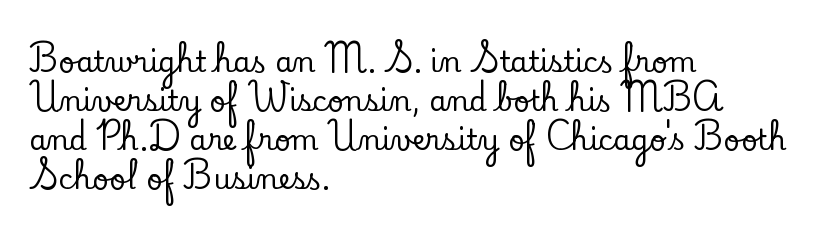
Q: Is the text italic (slanted)? A: No, it is upright.
Q: Is the typeface a serif or a sans-serif typeface? A: Serif.
Q: Is the text underlined? A: No.
Q: How is the paragraph aligned? A: Left-aligned.
Q: Is the spacing between letters normal or unusually wide? A: Normal.
Q: Is the spacing between lines tight, normal or loose? A: Normal.
Q: Width (condensed, normal, or wide)? A: Normal.
Q: Stroke contrast? A: Low.
Q: x-height? A: Small.
Q: Monospaced? A: No.
